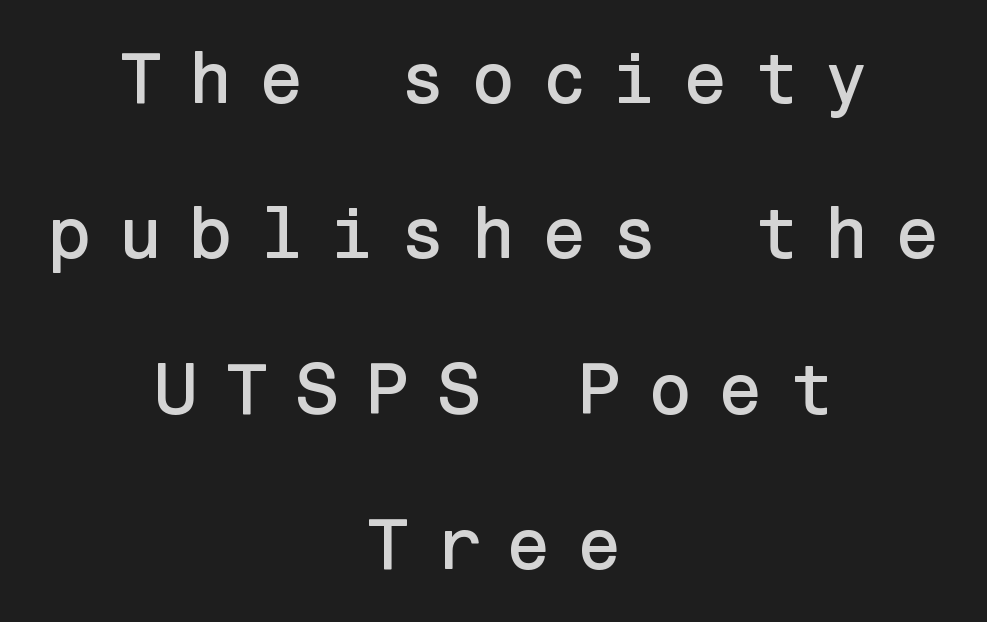
The designer dialed line spacing up above the default. Has an underline been added? It has not. Rendered with straight, roman letterforms. This is sans-serif lettering, the kind often seen on screens and signage.
